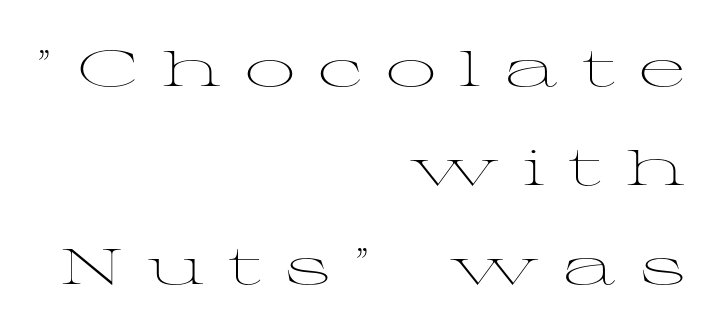
{"serif": "yes", "italic": "no", "bold": "no", "weight": "light", "width": "wide", "stroke_contrast": "medium", "x_height": "medium", "monospaced": "no", "underline": "no", "align": "right", "line_spacing": "loose", "line_spacing_ratio": 1.98, "letter_spacing": "wide", "letter_spacing_em": 0.47, "glyph_px": 50}
